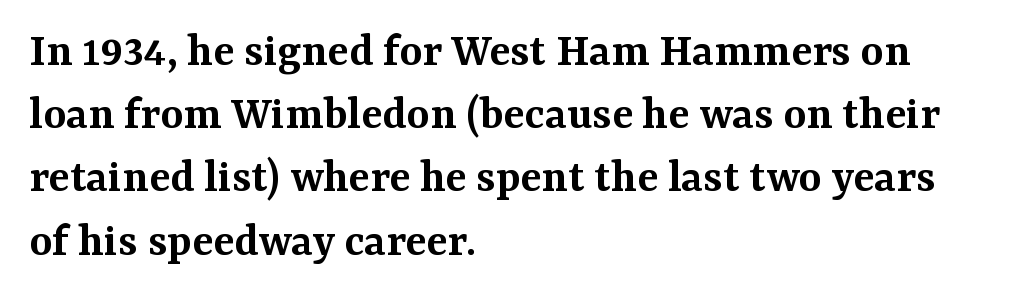
The image shows 49 px semibold serif type, upright; set left-aligned, normal line spacing (1.29x), normal letter spacing, not underlined; medium stroke contrast and a medium x-height.
